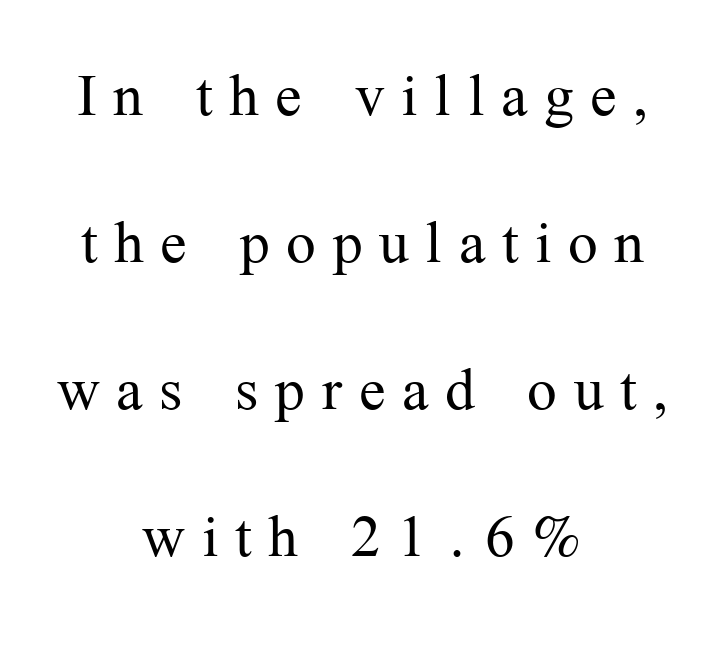
The letterforms stand isolated, each surrounded by extra space. Tall strokes in this sample are plumb rather than angled. Plain, unruled lines of type. Here the designer chose a conventional face with non-uniform glyph widths.
